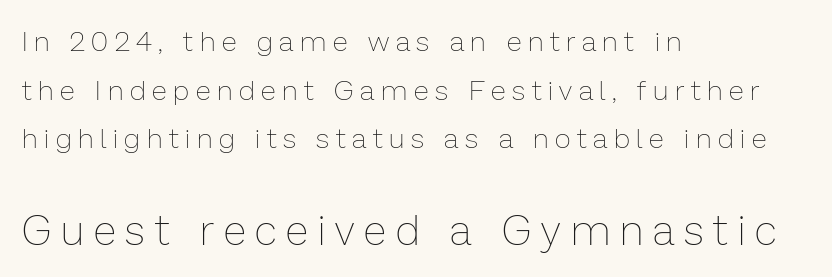
Character widths vary here, with narrow letters taking less room than wide ones. The horizontal fit of the characters is loose and conspicuously gappy. If you drew a line through each stem, it would be perfectly vertical. Short and long lines alike share a common starting point at left. Character size in the trailing block exceeds that of the leading block.
